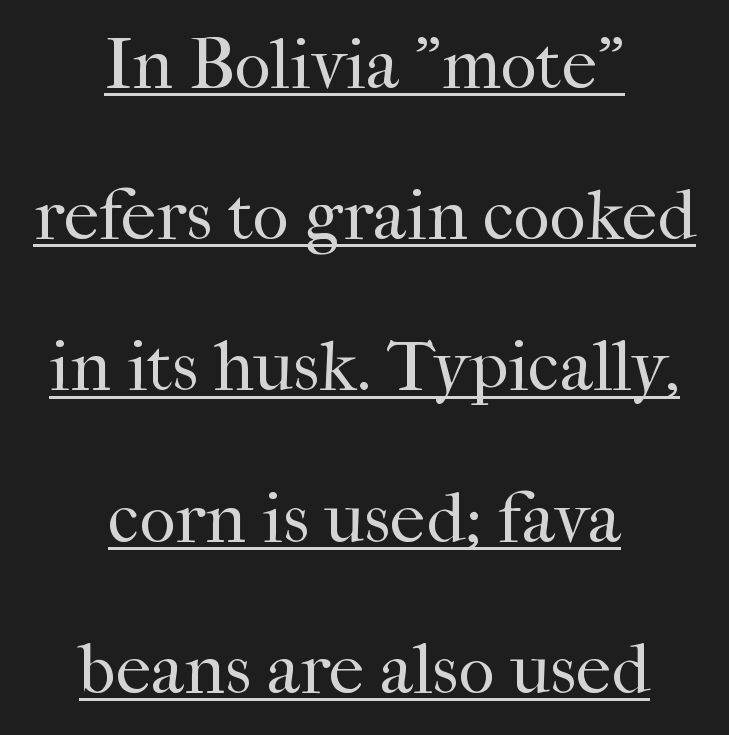
The rendering uses a large line-height, opening up the rows. There is no visible air inserted between adjacent glyphs. Character widths vary here, with narrow letters taking less room than wide ones. Is there an underline? Yes — a line sits under the letters. Teacher's note: observe the equal gaps on both sides — that is centered alignment.
